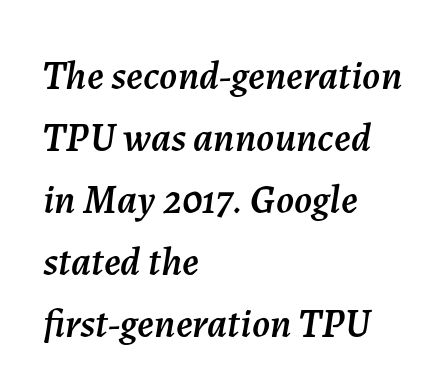
{"italic": "yes", "lean": "right", "slant_degrees": 7, "width": "normal", "stroke_contrast": "medium", "x_height": "medium", "monospaced": "no", "underline": "no", "align": "left", "line_spacing": "normal", "line_spacing_ratio": 1.55, "letter_spacing": "normal", "letter_spacing_em": 0.0, "glyph_px": 40}
